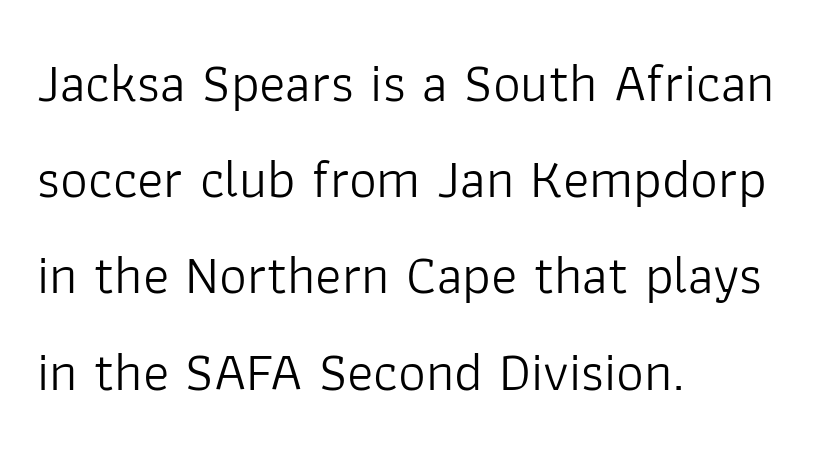
Here the glyphs are tracked normally, forming tight word shapes. The string is rendered with underlining switched off. A sans-serif font was chosen for this passage. Teacher's note: observe the even left margin — that is flush-left alignment. A light-to-regular cut is what we see here.
